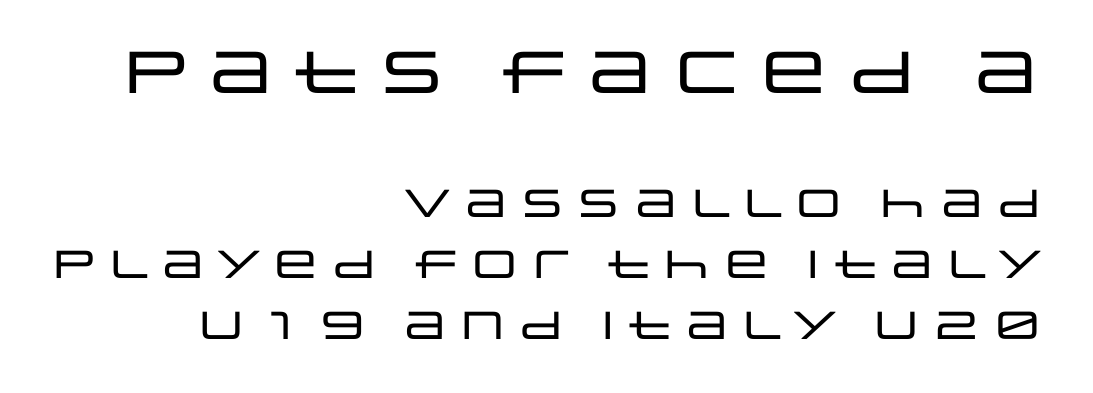
Q: Is the text italic (slanted)? A: No, it is upright.
Q: Is the typeface a serif or a sans-serif typeface? A: Sans-serif.
Q: Is the text underlined? A: No.
Q: How is the paragraph aligned? A: Right-aligned.
Q: Is the spacing between letters normal or unusually wide? A: Normal.
Q: Is the spacing between lines tight, normal or loose? A: Normal.
Q: Which block of text is set in a larger size, the first (top) or the second (bottom)? A: The first (top) one.
Q: Width (condensed, normal, or wide)? A: Wide.
Q: Stroke contrast? A: Low.
Q: x-height? A: Large.
Q: Monospaced? A: No.
